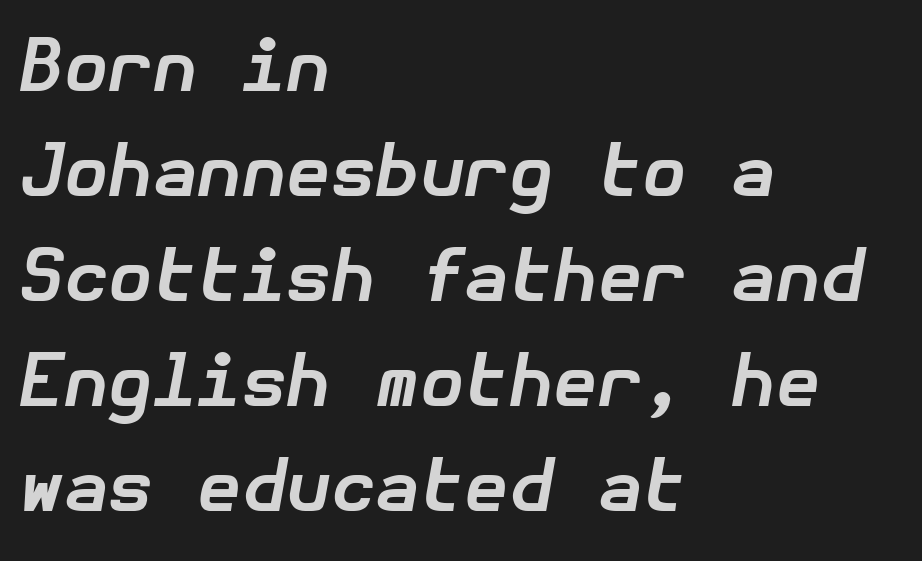
{"italic": "yes", "lean": "right", "slant_degrees": 10, "bold": "yes", "weight": "bold", "width": "normal", "stroke_contrast": "low", "x_height": "medium", "underline": "no", "align": "left", "line_spacing": "normal", "line_spacing_ratio": 1.46, "letter_spacing": "normal", "letter_spacing_em": 0.0, "glyph_px": 72}
